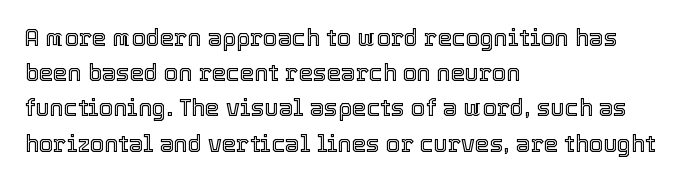
Q: Is the text italic (slanted)? A: No, it is upright.
Q: Is the text underlined? A: No.
Q: How is the paragraph aligned? A: Left-aligned.
Q: Is the spacing between letters normal or unusually wide? A: Normal.
Q: Is the spacing between lines tight, normal or loose? A: Normal.
